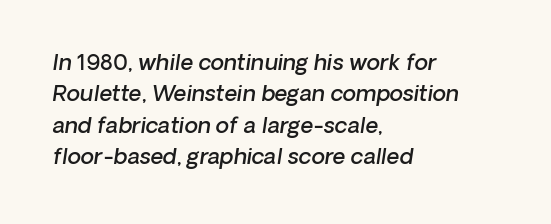
The image shows 22 px text type, italic (leaning right); set left-aligned, normal line spacing (1.43x), normal letter spacing, not underlined.
